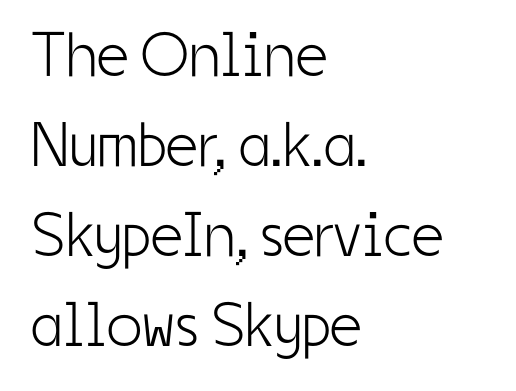
The image shows 63 px light, condensed sans-serif type, upright; set left-aligned, normal line spacing (1.43x), normal letter spacing, not underlined; low stroke contrast and a medium x-height.
